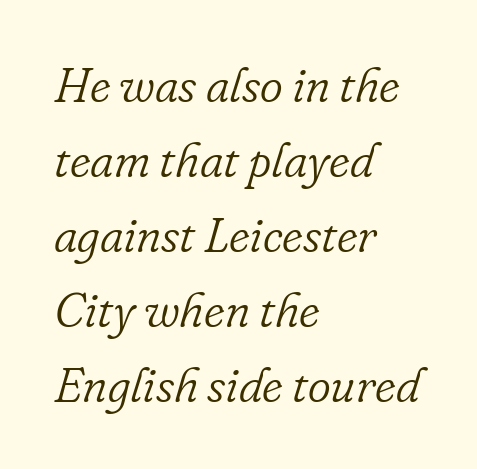
Q: Is the text bold? A: No.
Q: Is the text italic (slanted)? A: Yes, it leans right by about 16 degrees.
Q: Is the typeface a serif or a sans-serif typeface? A: Serif.
Q: Is the text underlined? A: No.
Q: How is the paragraph aligned? A: Left-aligned.
Q: Is the spacing between letters normal or unusually wide? A: Normal.
Q: Is the spacing between lines tight, normal or loose? A: Normal.
Q: Width (condensed, normal, or wide)? A: Normal.
Q: Stroke contrast? A: Low.
Q: x-height? A: Small.
Q: Monospaced? A: No.
